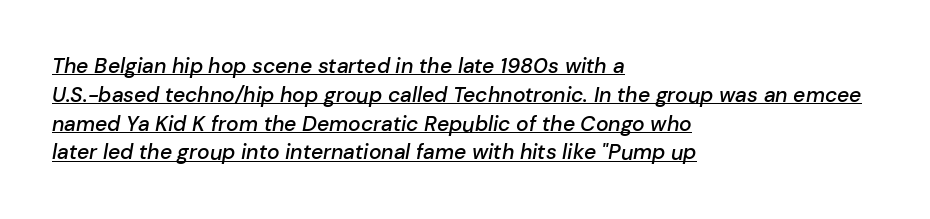
The image shows 21 px text type, italic (leaning right); set left-aligned, normal line spacing (1.37x), normal letter spacing, underlined.
